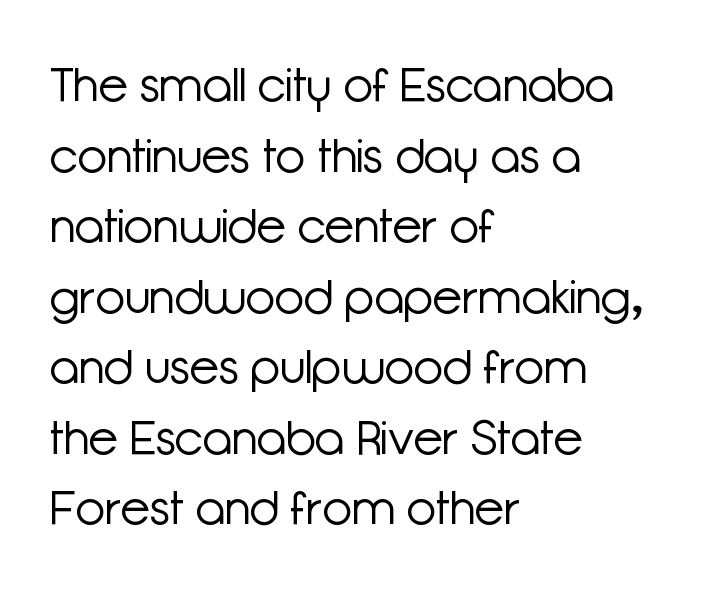
The image shows 48 px light sans-serif type, upright; set left-aligned, normal line spacing (1.47x), normal letter spacing, not underlined; low stroke contrast and a medium x-height.
